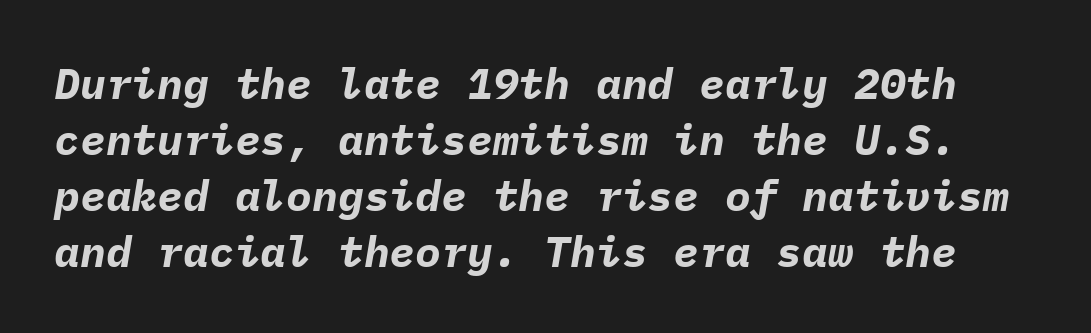
Q: Is the text bold? A: Yes.
Q: Is the text italic (slanted)? A: Yes, it leans right by about 9 degrees.
Q: Is the text underlined? A: No.
Q: Is the spacing between letters normal or unusually wide? A: Normal.
Q: Is the spacing between lines tight, normal or loose? A: Normal.
Q: Width (condensed, normal, or wide)? A: Normal.
Q: Stroke contrast? A: Low.
Q: x-height? A: Medium.
Q: Monospaced? A: Yes.
